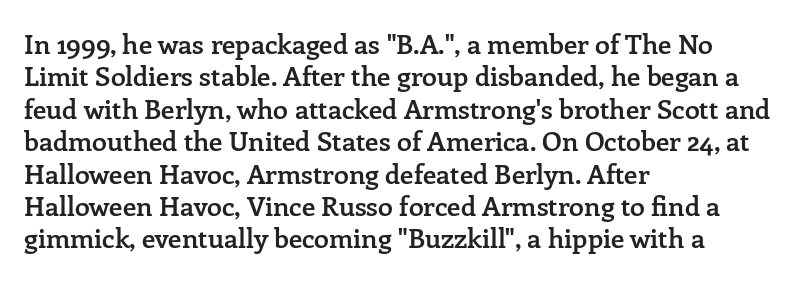
{"italic": "no", "bold": "semi", "underline": "no", "align": "left", "line_spacing_ratio": 1.2, "letter_spacing": "normal", "letter_spacing_em": 0.0, "glyph_px": 27}
